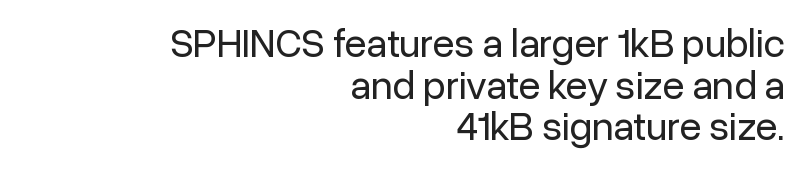
Glance below the letters and you will spot only blank space. The face used here is proportionally spaced, like ordinary book or web type. Inter-character spacing is left at the font's built-in metrics. Check where the strokes stop: nothing finishes them off — pure sans.
